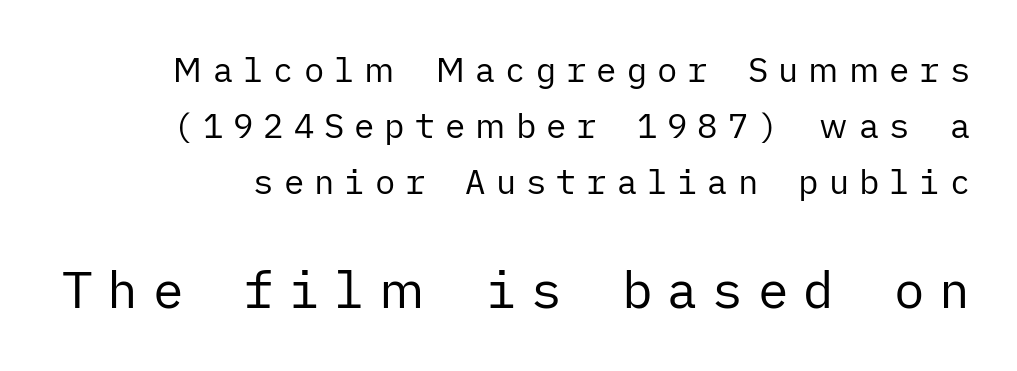
Q: Is the text bold? A: No.
Q: Is the text italic (slanted)? A: No, it is upright.
Q: Is the typeface a serif or a sans-serif typeface? A: Sans-serif.
Q: Is the text underlined? A: No.
Q: Is the spacing between letters normal or unusually wide? A: Unusually wide.
Q: Is the spacing between lines tight, normal or loose? A: Normal.
Q: Which block of text is set in a larger size, the first (top) or the second (bottom)? A: The second (bottom) one.
Q: Width (condensed, normal, or wide)? A: Normal.
Q: Stroke contrast? A: Low.
Q: x-height? A: Medium.
